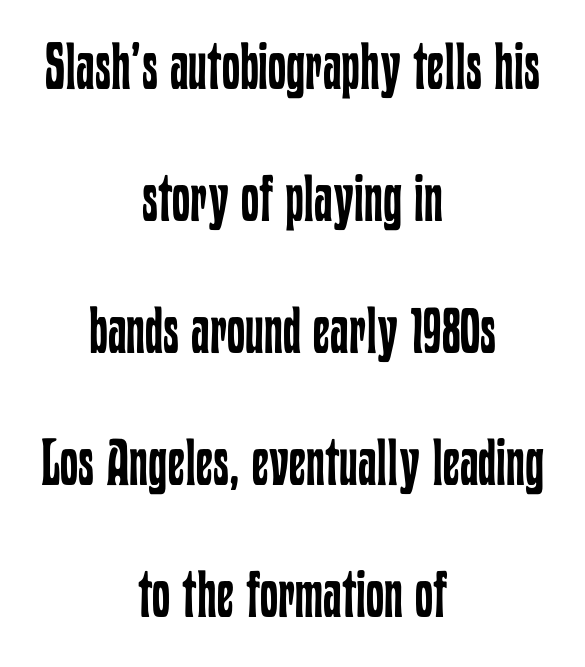
{"italic": "no", "bold": "no", "weight": "regular", "width": "condensed", "stroke_contrast": "low", "x_height": "medium", "monospaced": "no", "underline": "no", "align": "center", "line_spacing": "loose", "line_spacing_ratio": 2.03, "letter_spacing": "normal", "letter_spacing_em": 0.0, "glyph_px": 65}
